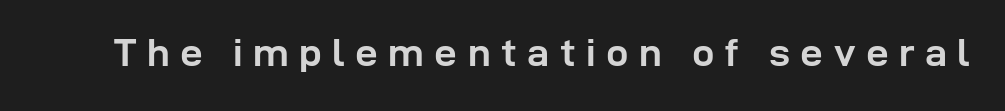
{"serif": "no", "italic": "no", "bold": "yes", "weight": "semibold", "width": "normal", "stroke_contrast": "low", "x_height": "medium", "monospaced": "no", "underline": "no", "letter_spacing": "wide", "letter_spacing_em": 0.26, "glyph_px": 40}
